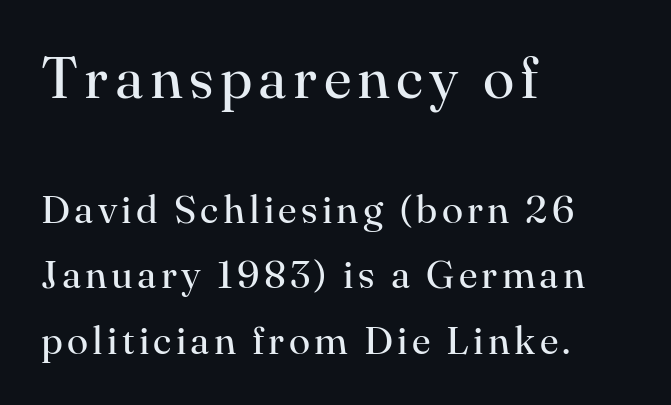
The image shows 58 px regular-weight serif type, upright; set left-aligned, normal line spacing (1.67x), not underlined; the first (top) block is 1.49x larger; high stroke contrast and a small x-height.
